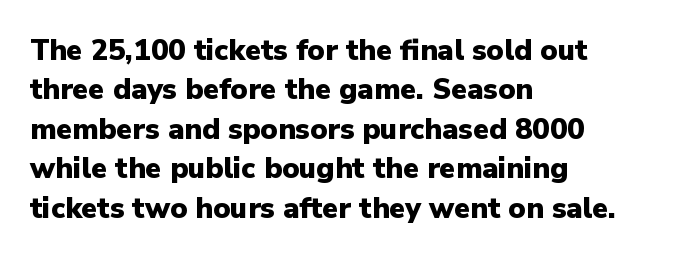
Q: Is the text bold? A: Yes.
Q: Is the text italic (slanted)? A: No, it is upright.
Q: Is the typeface a serif or a sans-serif typeface? A: Sans-serif.
Q: Is the text underlined? A: No.
Q: How is the paragraph aligned? A: Left-aligned.
Q: Is the spacing between letters normal or unusually wide? A: Normal.
Q: Is the spacing between lines tight, normal or loose? A: Normal.
Q: Width (condensed, normal, or wide)? A: Normal.
Q: Stroke contrast? A: Low.
Q: x-height? A: Medium.
Q: Monospaced? A: No.
